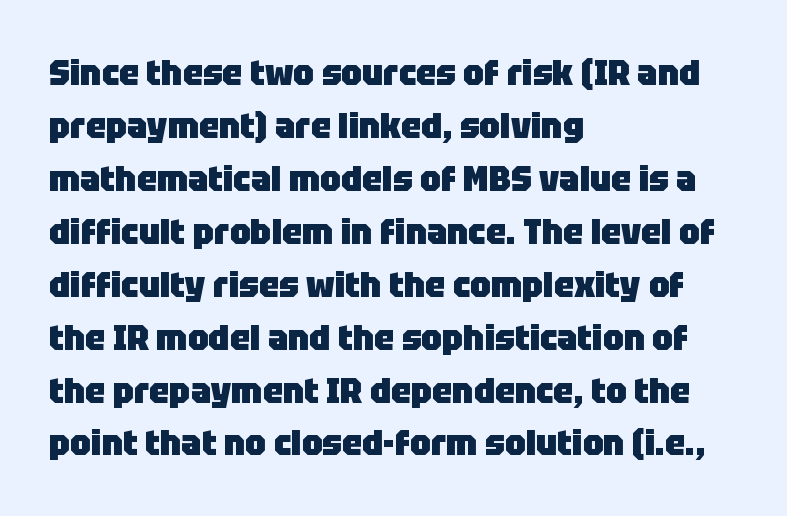
Q: Is the text bold? A: Yes.
Q: Is the text italic (slanted)? A: No, it is upright.
Q: Is the typeface a serif or a sans-serif typeface? A: Sans-serif.
Q: Is the text underlined? A: No.
Q: How is the paragraph aligned? A: Left-aligned.
Q: Is the spacing between letters normal or unusually wide? A: Normal.
Q: Is the spacing between lines tight, normal or loose? A: Normal.
Q: Width (condensed, normal, or wide)? A: Normal.
Q: Stroke contrast? A: Low.
Q: x-height? A: Large.
Q: Monospaced? A: No.
